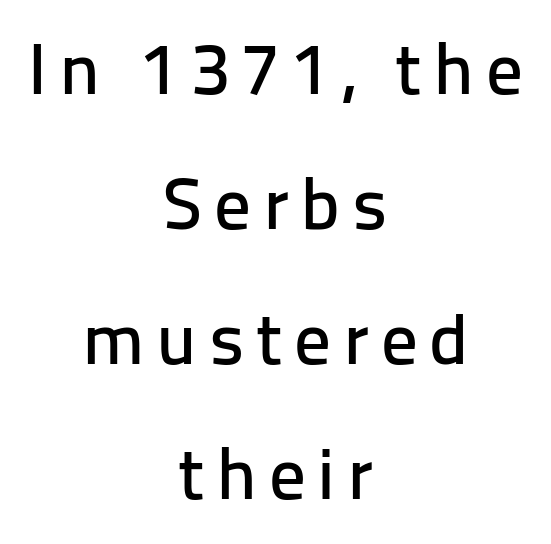
Q: Is the text italic (slanted)? A: No, it is upright.
Q: Is the typeface a serif or a sans-serif typeface? A: Sans-serif.
Q: Is the text underlined? A: No.
Q: How is the paragraph aligned? A: Centered.
Q: Width (condensed, normal, or wide)? A: Normal.
Q: Stroke contrast? A: Low.
Q: x-height? A: Medium.
Q: Monospaced? A: No.
